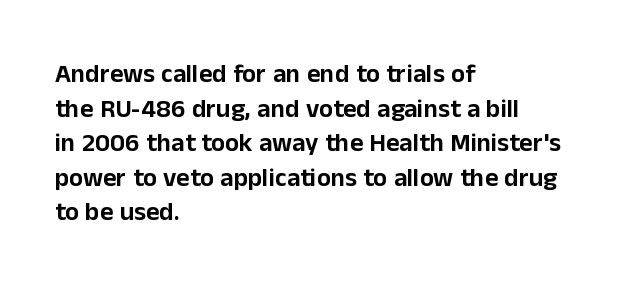
Reading down the block, your eye returns to a fixed left position each line. The line-height multiplier appears to be the usual default. Anything drawn beneath the words? Only blank space. Nope, not italic — everything's standing straight. No extra tracking has been applied to these lines.
